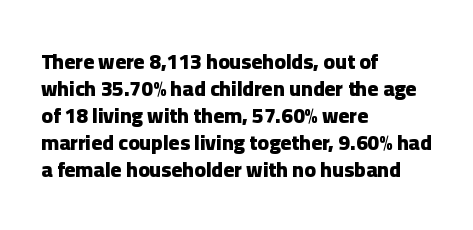
Which margin do the lines hug? The left one — the right edge is uneven. The foot of each line stays bare and open. Strokes here are thick enough to call this a true bold. Does the lettering tilt? It doesn't — this is upright. You could call the tracking neutral — neither tight nor loose. Interline gaps are of average width in this sample.
